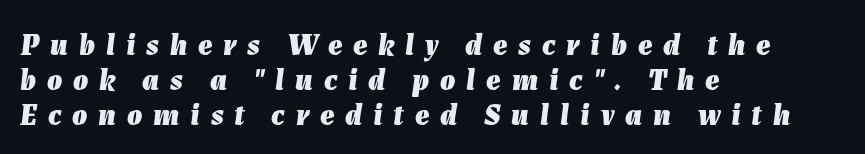
{"italic": "yes", "lean": "right", "slant_degrees": 7, "bold": "yes", "weight": "heavy", "width": "normal", "stroke_contrast": "low", "x_height": "medium", "monospaced": "no", "underline": "no", "align": "left", "line_spacing_ratio": 1.16, "letter_spacing": "wide", "letter_spacing_em": 0.36, "glyph_px": 30}
